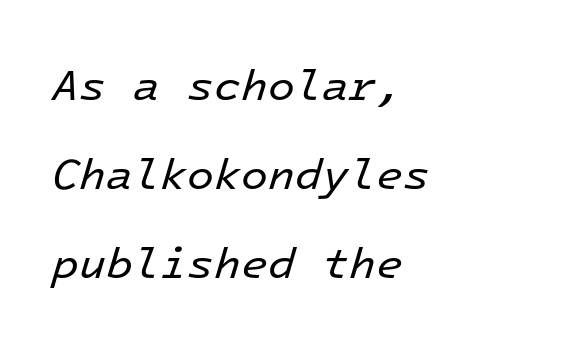
In terms of posture, this sample is oblique. A typesetter would call this monospace, since all characters share one set width. Students, observe: this is what heavily led, spacious text looks like. Caption: multi-line text, flush left, ragged right. This sample uses plain, unmodified letter spacing. Stems here are at most as thick as an everyday book face.
